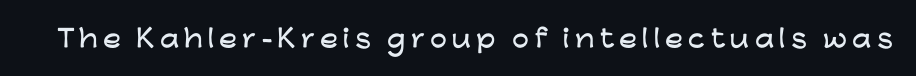
The image shows 24 px text type, upright; set unusually wide letter spacing (+0.21 em), not underlined.
